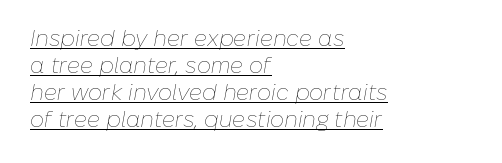
{"italic": "yes", "lean": "right", "slant_degrees": 10, "bold": "no", "underline": "yes", "align": "left", "line_spacing_ratio": 1.23, "letter_spacing": "normal", "letter_spacing_em": 0.0, "glyph_px": 22}
